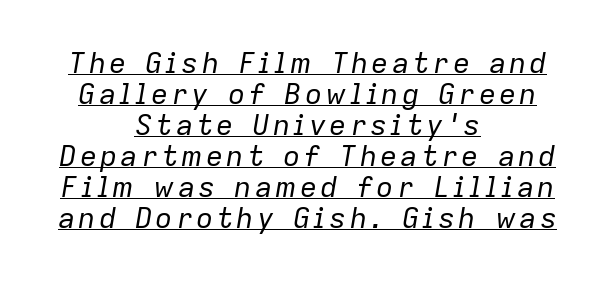
Looks like regular typesetting: each glyph gets only the width it needs. The typography opts for an oblique posture over an upright one. The lines are quadded center. The rendering uses a small line-height, squeezing the rows. This reads as an unemphasized weight, regular at the heaviest.
